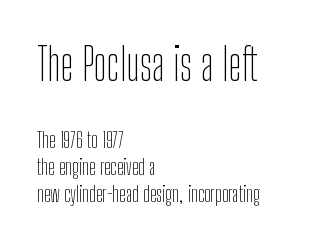
Q: Is the text bold? A: No.
Q: Is the text italic (slanted)? A: No, it is upright.
Q: Is the typeface a serif or a sans-serif typeface? A: Sans-serif.
Q: Is the text underlined? A: No.
Q: How is the paragraph aligned? A: Left-aligned.
Q: Is the spacing between letters normal or unusually wide? A: Normal.
Q: Which block of text is set in a larger size, the first (top) or the second (bottom)? A: The first (top) one.
Q: Width (condensed, normal, or wide)? A: Condensed.
Q: Stroke contrast? A: Low.
Q: x-height? A: Medium.
Q: Monospaced? A: No.
